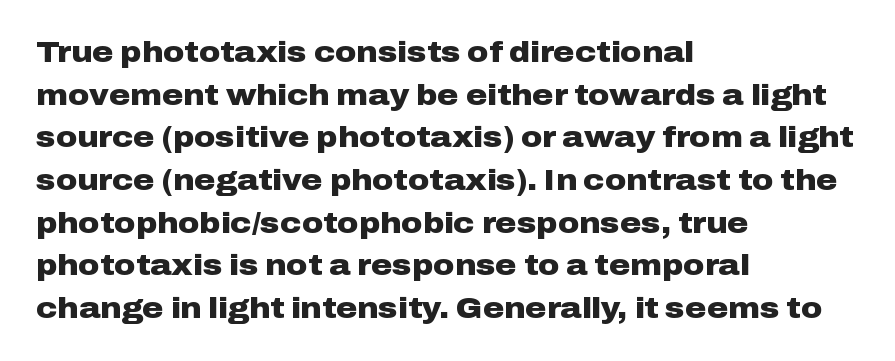
The image shows 29 px heavy, wide sans-serif type, upright; set left-aligned, normal line spacing (1.47x), normal letter spacing, not underlined; low stroke contrast and a medium x-height.
